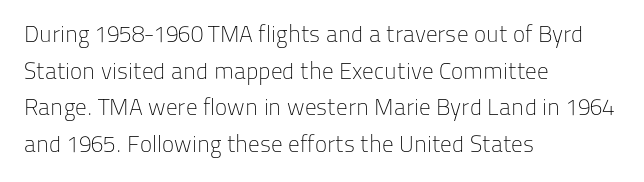
The image shows 23 px text type, upright; set left-aligned, normal line spacing (1.59x), normal letter spacing, not underlined.
